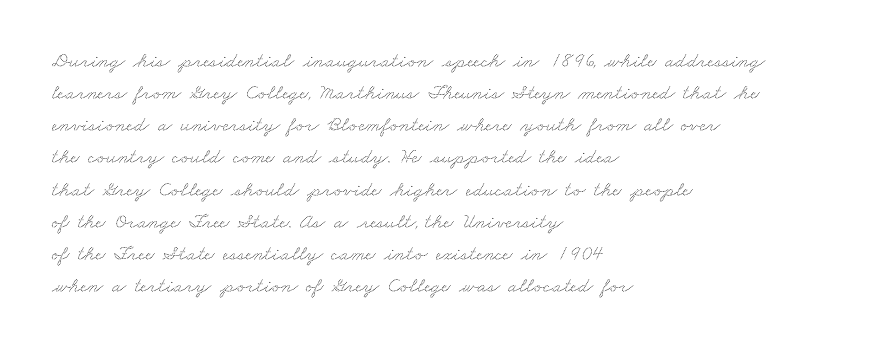
The image shows 21 px text type; set left-aligned, normal line spacing (1.53x), normal letter spacing, not underlined.
